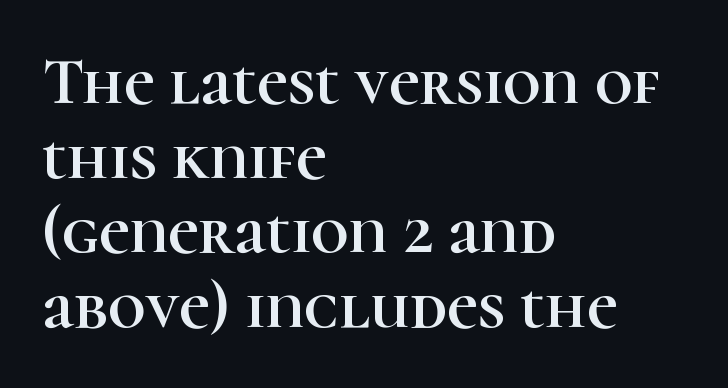
{"serif": "yes", "italic": "no", "width": "normal", "stroke_contrast": "high", "x_height": "medium", "monospaced": "no", "underline": "no", "align": "left", "line_spacing": "tight", "line_spacing_ratio": 1.13, "letter_spacing": "normal", "letter_spacing_em": 0.0, "glyph_px": 66}
